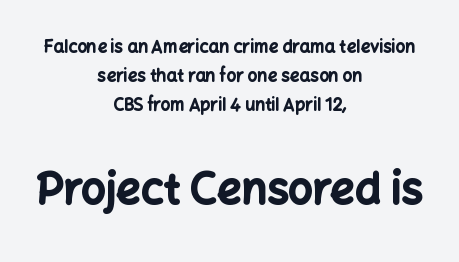
Q: Is the text bold? A: Yes.
Q: Is the text italic (slanted)? A: No, it is upright.
Q: Is the typeface a serif or a sans-serif typeface? A: Sans-serif.
Q: Is the text underlined? A: No.
Q: How is the paragraph aligned? A: Centered.
Q: Is the spacing between letters normal or unusually wide? A: Normal.
Q: Which block of text is set in a larger size, the first (top) or the second (bottom)? A: The second (bottom) one.
Q: Width (condensed, normal, or wide)? A: Normal.
Q: Stroke contrast? A: Low.
Q: x-height? A: Medium.
Q: Monospaced? A: No.
